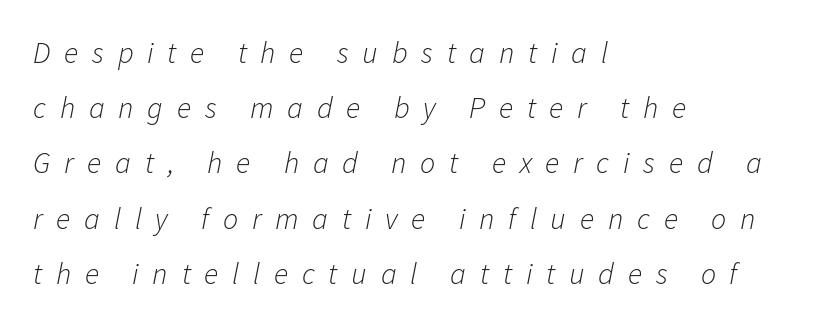
Each letter keeps its own natural width here, so spacing adapts to shape. Is the type slanted? Yes — the strokes lean at a clear angle. Short and long lines alike share a common starting point at left. Just letters on the line, the space beneath them empty. This is not heavy type; no bold has been used.
